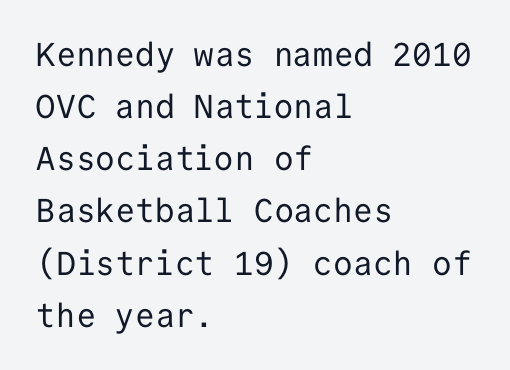
Compared with a centered layout, this one pins lines to the left instead. Regular leading. Each letter, wide or thin by design, is forced into the same width here. Glance below the letters and you will spot only blank space.
